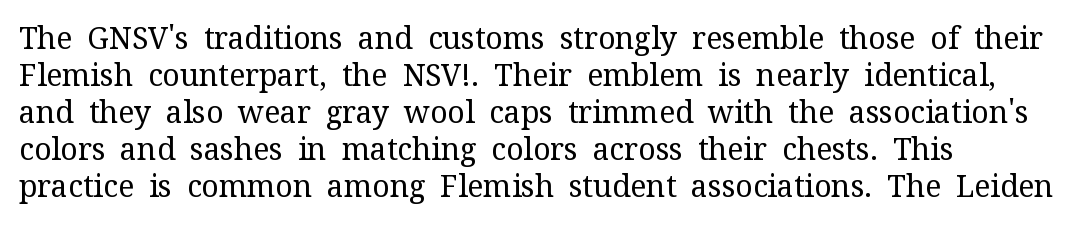
Stems here are at most as thick as an everyday book face. The gaps between neighbouring characters are ordinary and unremarkable. This sample uses a serif face. The specimen omits any rule beneath the text block's lines. Spacing verdict: proportional, widths tailored to each character.
